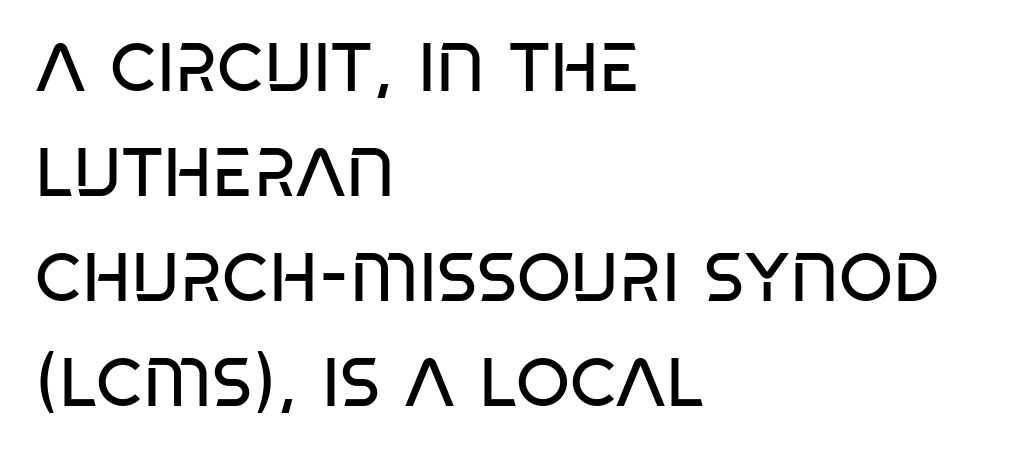
Alignment: flush left. Letters rest on an invisible, unmarked baseline. Is the type heavy? It reads as light-to-regular instead. A normal amount of white space separates one row of letters from the next. Does the lettering tilt? It doesn't — this is upright. Is this a fixed-width face? No — the glyphs have proportional, varying widths.
